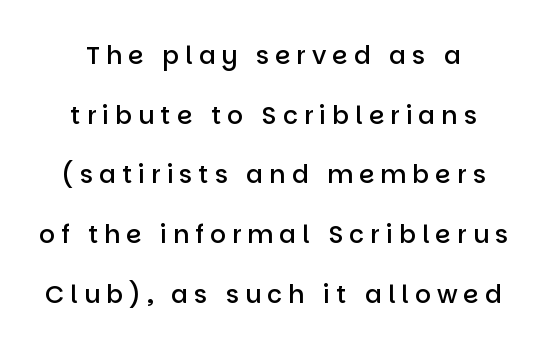
Check the space under the baseline: it is left empty. Baseline-to-baseline distance is far greater than the letter height. Letter spacing: wide. Is the type bold? Partly — it's a semibold, heavier than regular but not fully bold.
